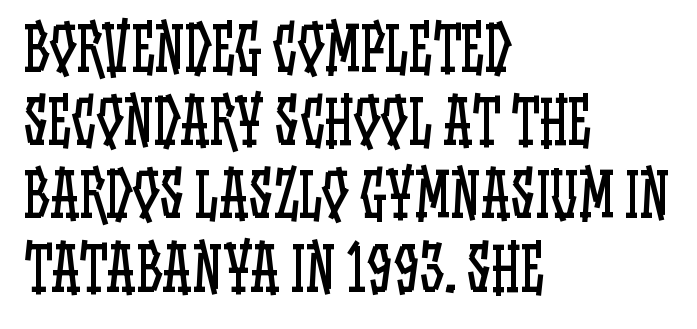
Q: Is the text bold? A: No.
Q: Is the text italic (slanted)? A: No, it is upright.
Q: Is the text underlined? A: No.
Q: How is the paragraph aligned? A: Left-aligned.
Q: Is the spacing between letters normal or unusually wide? A: Normal.
Q: Width (condensed, normal, or wide)? A: Condensed.
Q: Stroke contrast? A: Low.
Q: x-height? A: Large.
Q: Monospaced? A: No.
